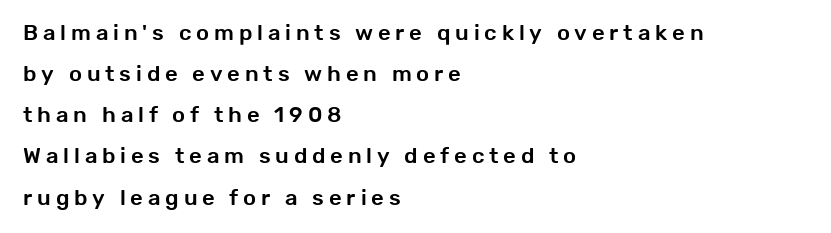
{"italic": "no", "underline": "no", "align": "left", "line_spacing_ratio": 1.87, "letter_spacing": "wide", "letter_spacing_em": 0.22, "glyph_px": 22}
